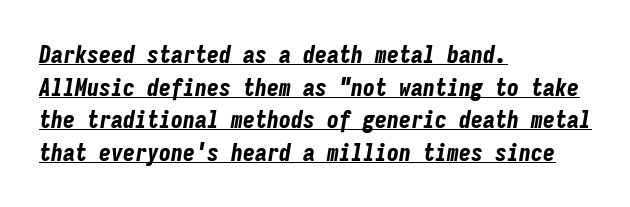
{"italic": "yes", "lean": "right", "slant_degrees": 9, "bold": "yes", "underline": "yes", "align": "left", "line_spacing": "normal", "line_spacing_ratio": 1.36, "letter_spacing": "normal", "letter_spacing_em": 0.0, "glyph_px": 24}
